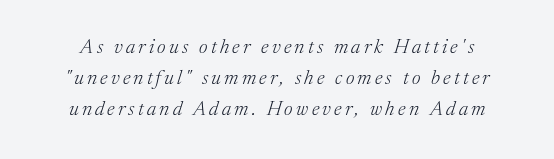
Unmarked baselines from the first word to the last. Honestly, the row spacing looks completely unremarkable. The face used here has a pronounced slope to its letters. This is not heavy type; no bold has been used.
